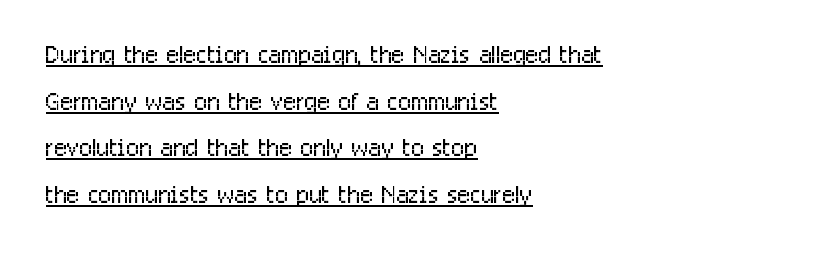
Q: Is the text bold? A: No.
Q: Is the text italic (slanted)? A: No, it is upright.
Q: Is the typeface a serif or a sans-serif typeface? A: Sans-serif.
Q: Is the text underlined? A: Yes.
Q: How is the paragraph aligned? A: Left-aligned.
Q: Is the spacing between letters normal or unusually wide? A: Normal.
Q: Is the spacing between lines tight, normal or loose? A: Normal.
Q: Width (condensed, normal, or wide)? A: Condensed.
Q: Stroke contrast? A: Low.
Q: x-height? A: Medium.
Q: Monospaced? A: No.
